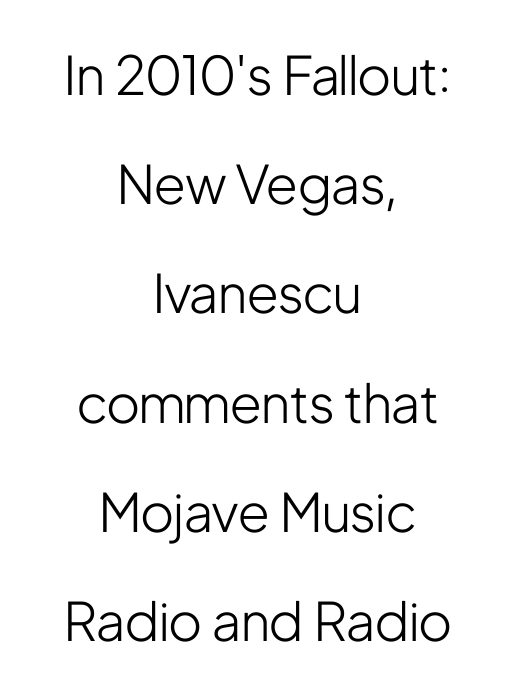
{"serif": "no", "italic": "no", "bold": "no", "weight": "light", "width": "condensed", "stroke_contrast": "low", "x_height": "medium", "monospaced": "no", "underline": "no", "align": "center", "line_spacing": "loose", "line_spacing_ratio": 2.06, "letter_spacing": "normal", "letter_spacing_em": 0.0, "glyph_px": 53}
